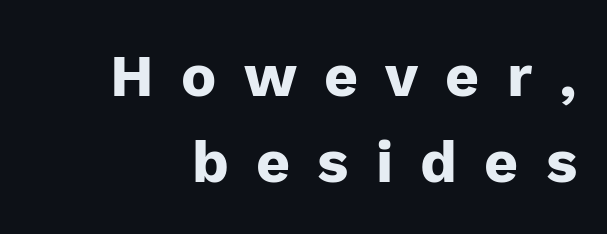
{"serif": "no", "italic": "no", "bold": "yes", "weight": "heavy", "width": "normal", "stroke_contrast": "low", "x_height": "medium", "monospaced": "no", "underline": "no", "line_spacing": "normal", "line_spacing_ratio": 1.46, "letter_spacing": "wide", "letter_spacing_em": 0.46, "glyph_px": 59}
